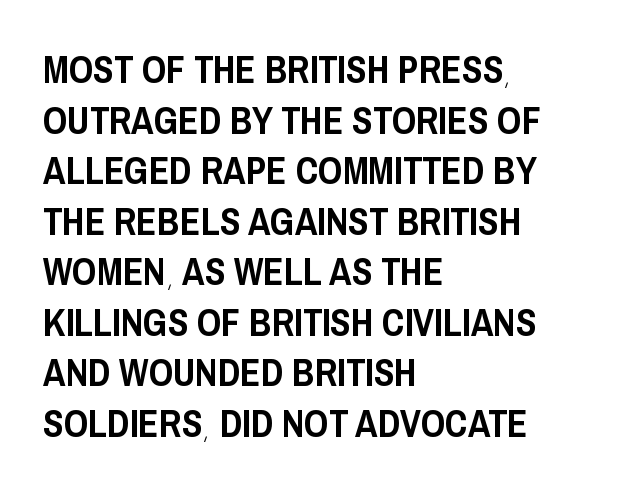
The face used here is proportionally spaced, like ordinary book or web type. This rendering employs a face without finishing strokes, i.e., a sans-serif. Honestly, there is no underline to notice here at all. Does the copy run flush right? No — it runs flush left.
